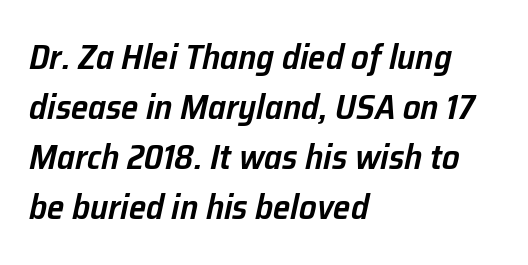
Q: Is the text bold? A: Semi-bold.
Q: Is the text italic (slanted)? A: Yes, it leans right by about 12 degrees.
Q: Is the text underlined? A: No.
Q: How is the paragraph aligned? A: Left-aligned.
Q: Is the spacing between letters normal or unusually wide? A: Normal.
Q: Is the spacing between lines tight, normal or loose? A: Normal.
Q: Width (condensed, normal, or wide)? A: Normal.
Q: Stroke contrast? A: Low.
Q: x-height? A: Medium.
Q: Monospaced? A: No.
